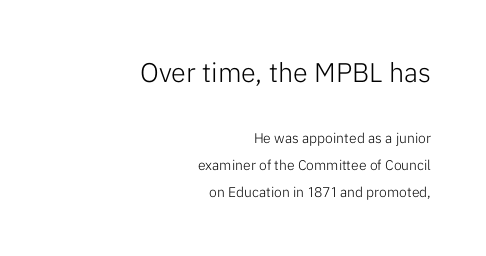
{"italic": "no", "bold": "no", "underline": "no", "align": "right", "line_spacing": "loose", "line_spacing_ratio": 1.93, "letter_spacing": "normal", "letter_spacing_em": 0.0, "larger_block": "first", "size_ratio": 1.93, "glyph_px": 27}
